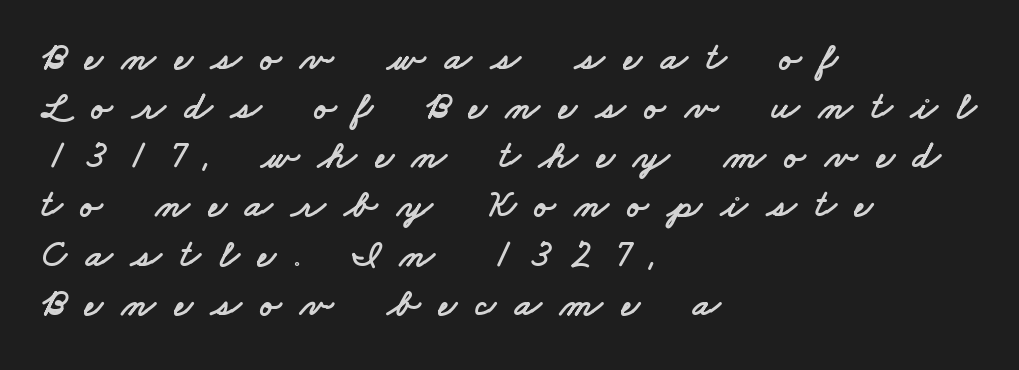
The image shows 39 px wide sans-serif type; set left-aligned, normal line spacing (1.26x), unusually wide letter spacing (+0.49 em), not underlined; low stroke contrast and a small x-height.
